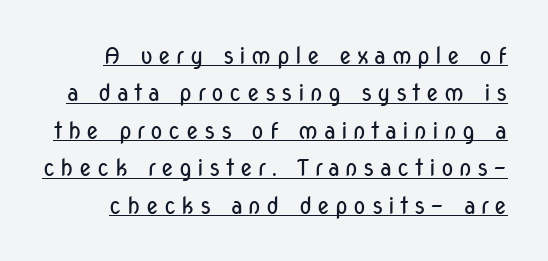
{"italic": "no", "bold": "no", "underline": "yes", "line_spacing": "normal", "line_spacing_ratio": 1.63, "letter_spacing": "wide", "letter_spacing_em": 0.23, "glyph_px": 23}
